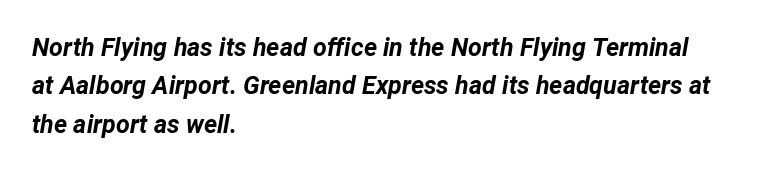
Rule under the text: the space is simply empty. Rows of type keep a routine distance in the vertical direction. Weight: bold. You can tell it's italic because the verticals aren't actually vertical. Nobody touched the tracking dial on this one. These lines stack with their left ends in a neat column.
